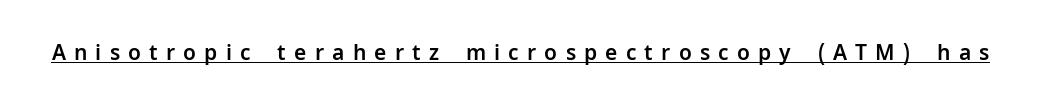
Q: Is the text italic (slanted)? A: No, it is upright.
Q: Is the text underlined? A: Yes.
Q: Is the spacing between letters normal or unusually wide? A: Unusually wide.
